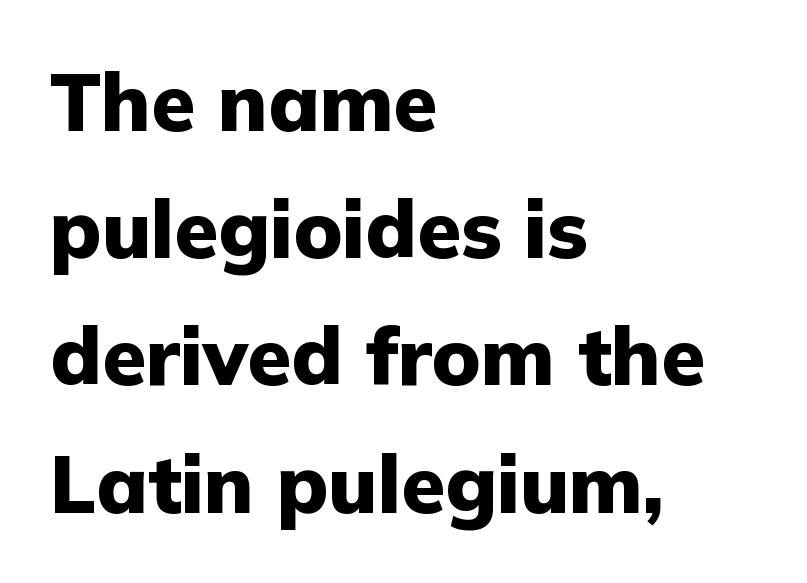
These lines are rendered in a variable-pitch font. In terms of posture, this sample is upright. Short note: letters normally spaced. Bare-footed words on every line. A student would call this left alignment; a typographer would say flush left, rag right.
